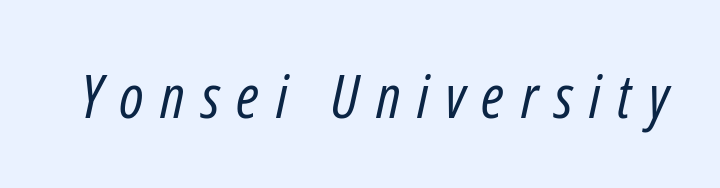
Q: Is the text bold? A: No.
Q: Is the text italic (slanted)? A: Yes, it leans right by about 12 degrees.
Q: Is the text underlined? A: No.
Q: Is the spacing between letters normal or unusually wide? A: Unusually wide.
Q: Width (condensed, normal, or wide)? A: Condensed.
Q: Stroke contrast? A: Low.
Q: x-height? A: Medium.
Q: Monospaced? A: No.
